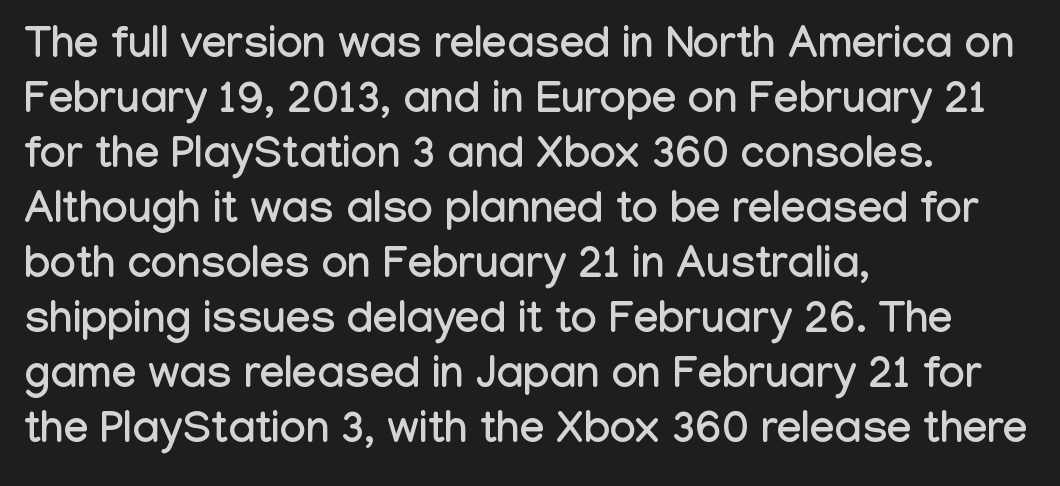
{"serif": "no", "italic": "no", "width": "condensed", "stroke_contrast": "low", "x_height": "medium", "monospaced": "no", "underline": "no", "align": "left", "line_spacing": "normal", "line_spacing_ratio": 1.25, "letter_spacing": "normal", "letter_spacing_em": 0.0, "glyph_px": 44}
